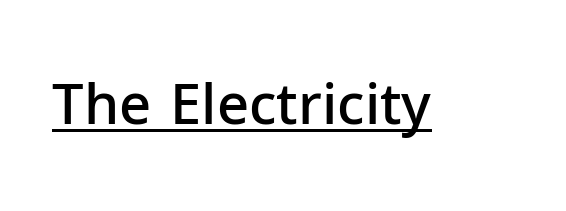
{"serif": "no", "italic": "no", "bold": "semi", "weight": "semibold", "width": "normal", "stroke_contrast": "low", "x_height": "medium", "monospaced": "no", "underline": "yes", "letter_spacing": "normal", "letter_spacing_em": 0.0, "glyph_px": 56}
